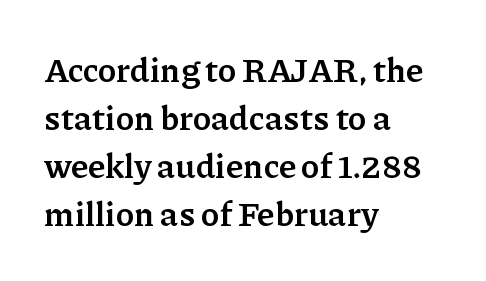
{"serif": "yes", "italic": "no", "bold": "yes", "weight": "semibold", "width": "normal", "stroke_contrast": "low", "x_height": "medium", "monospaced": "no", "underline": "no", "align": "left", "line_spacing": "normal", "line_spacing_ratio": 1.41, "letter_spacing": "normal", "letter_spacing_em": 0.0, "glyph_px": 34}
